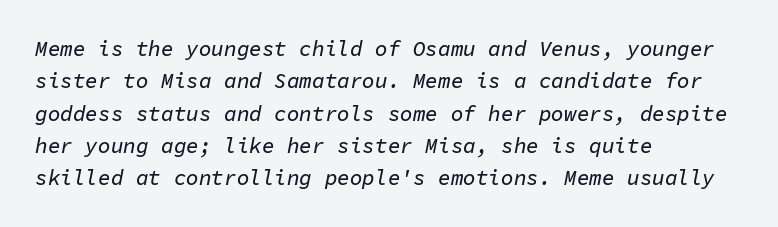
{"italic": "yes", "lean": "right", "slant_degrees": 11, "underline": "no", "align": "left", "line_spacing": "normal", "line_spacing_ratio": 1.54, "letter_spacing": "normal", "letter_spacing_em": 0.0, "glyph_px": 21}
